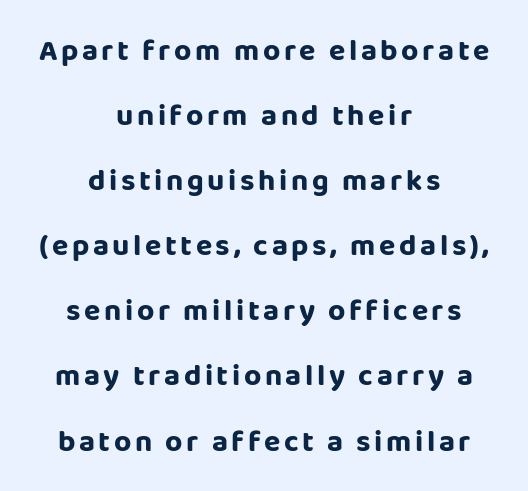
{"serif": "no", "italic": "no", "bold": "yes", "weight": "bold", "width": "normal", "stroke_contrast": "low", "x_height": "large", "monospaced": "no", "underline": "no", "align": "center", "line_spacing": "loose", "line_spacing_ratio": 2.17, "glyph_px": 30}
